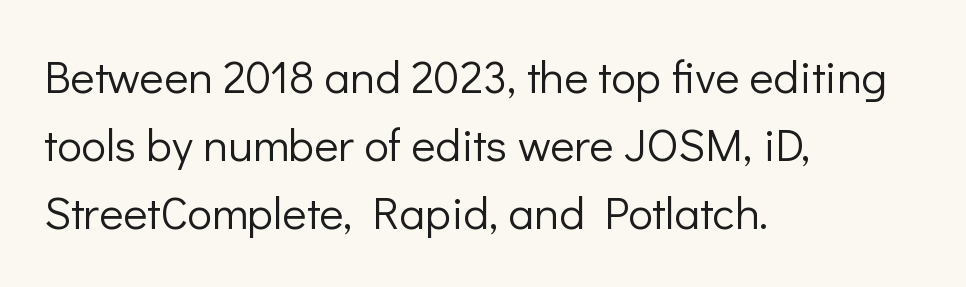
Q: Is the text bold? A: No.
Q: Is the text italic (slanted)? A: No, it is upright.
Q: Is the typeface a serif or a sans-serif typeface? A: Sans-serif.
Q: Is the text underlined? A: No.
Q: How is the paragraph aligned? A: Left-aligned.
Q: Is the spacing between letters normal or unusually wide? A: Normal.
Q: Is the spacing between lines tight, normal or loose? A: Normal.
Q: Width (condensed, normal, or wide)? A: Normal.
Q: Stroke contrast? A: Low.
Q: x-height? A: Medium.
Q: Monospaced? A: No.
